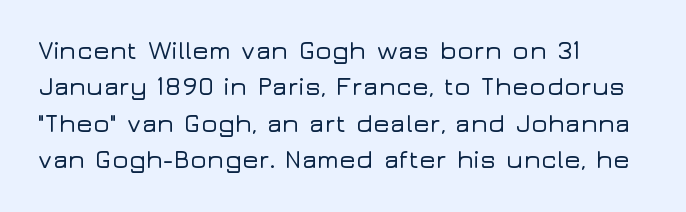
Plain, unruled lines of type. The type is set solid horizontally, with unmodified tracking. Tall strokes in this sample are plumb rather than angled. Regarding leading, the lines here are spaced in the standard way.
